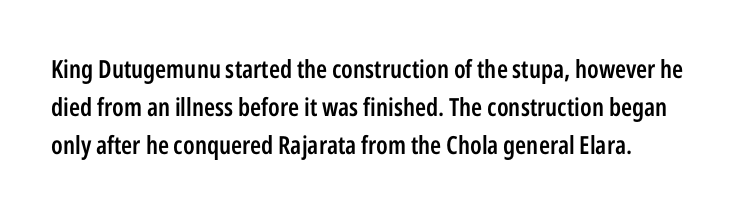
{"italic": "no", "bold": "semi", "underline": "no", "line_spacing": "normal", "line_spacing_ratio": 1.52, "letter_spacing": "normal", "letter_spacing_em": 0.0, "glyph_px": 25}
